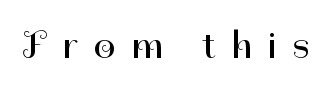
{"serif": "no", "italic": "no", "bold": "no", "weight": "regular", "width": "normal", "stroke_contrast": "high", "x_height": "medium", "monospaced": "no", "underline": "no", "letter_spacing": "wide", "letter_spacing_em": 0.42, "glyph_px": 38}
